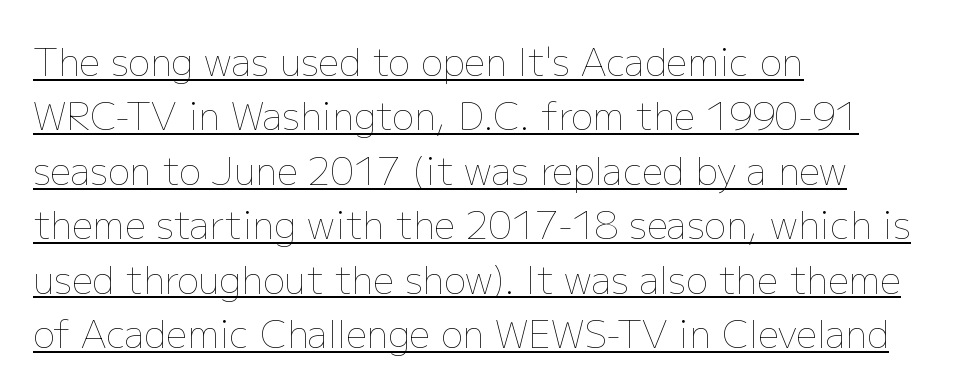
A student would call this left alignment; a typographer would say flush left, rag right. Caption: face not bold, strokes unweighted. A baseline rule has been typeset under these characters. Posture: straight, roman, zero tilt. Regular leading.
